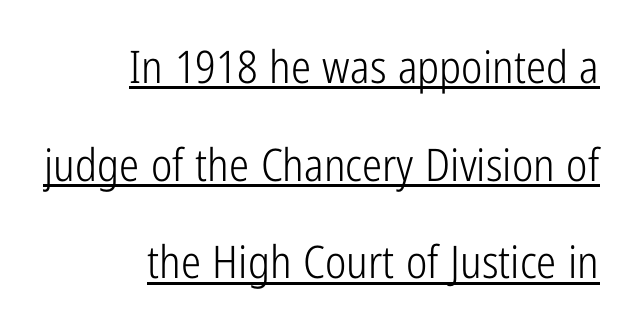
{"serif": "no", "italic": "no", "bold": "no", "weight": "light", "width": "condensed", "stroke_contrast": "low", "x_height": "medium", "monospaced": "no", "underline": "yes", "align": "right", "line_spacing": "loose", "line_spacing_ratio": 2.17, "letter_spacing": "normal", "letter_spacing_em": 0.0, "glyph_px": 45}
